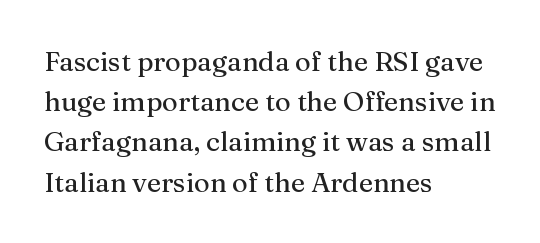
{"italic": "no", "underline": "no", "align": "left", "line_spacing": "normal", "line_spacing_ratio": 1.49, "letter_spacing": "normal", "letter_spacing_em": 0.0, "glyph_px": 27}
